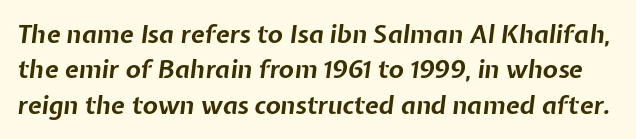
{"italic": "yes", "lean": "right", "slant_degrees": 7, "bold": "yes", "underline": "no", "line_spacing": "normal", "line_spacing_ratio": 1.42, "letter_spacing": "normal", "letter_spacing_em": 0.0, "glyph_px": 25}
